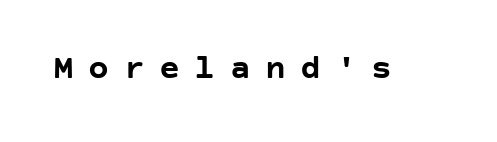
{"serif": "no", "italic": "no", "bold": "yes", "weight": "semibold", "width": "normal", "stroke_contrast": "low", "x_height": "large", "underline": "no", "letter_spacing": "wide", "letter_spacing_em": 0.41, "glyph_px": 35}
